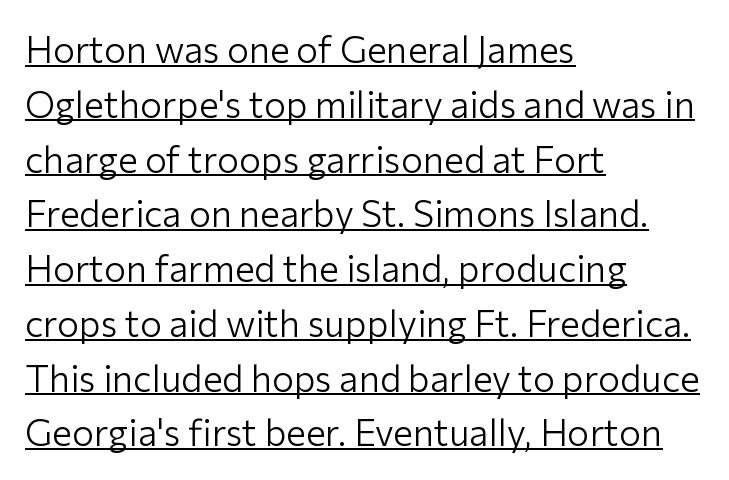
Q: Is the text bold? A: No.
Q: Is the text italic (slanted)? A: No, it is upright.
Q: Is the typeface a serif or a sans-serif typeface? A: Sans-serif.
Q: Is the text underlined? A: Yes.
Q: How is the paragraph aligned? A: Left-aligned.
Q: Is the spacing between letters normal or unusually wide? A: Normal.
Q: Is the spacing between lines tight, normal or loose? A: Normal.
Q: Width (condensed, normal, or wide)? A: Normal.
Q: Stroke contrast? A: Low.
Q: x-height? A: Medium.
Q: Monospaced? A: No.
